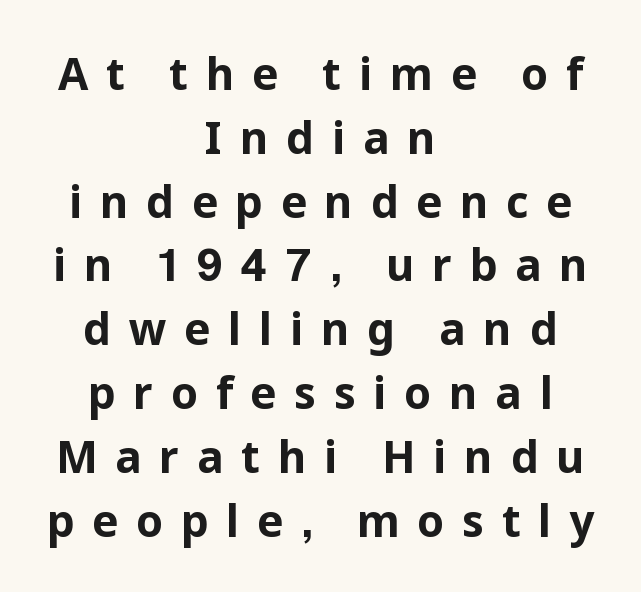
Reading down the column, the eye jumps a familiar distance to each next line. Students, this is bold: see how much ink each stroke carries. Characters follow at a spacing far wider than the type designer built in. The font family rendered here belongs to the sans-serif group.
